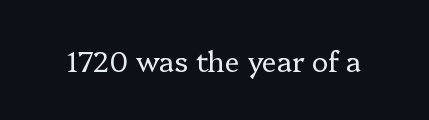
Q: Is the text bold? A: No.
Q: Is the text italic (slanted)? A: No, it is upright.
Q: Is the typeface a serif or a sans-serif typeface? A: Serif.
Q: Is the text underlined? A: No.
Q: Is the spacing between letters normal or unusually wide? A: Normal.
Q: Width (condensed, normal, or wide)? A: Normal.
Q: Stroke contrast? A: Low.
Q: x-height? A: Medium.
Q: Monospaced? A: No.
